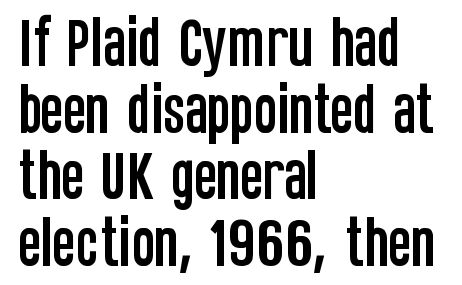
The image shows 55 px condensed sans-serif type, upright; set left-aligned, line spacing 1.21x, normal letter spacing, not underlined; low stroke contrast and a large x-height.
